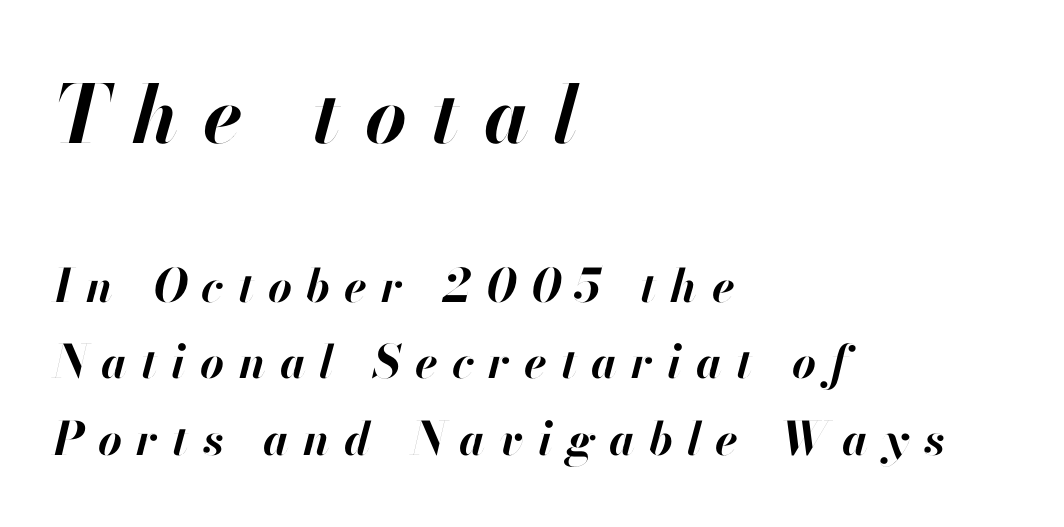
{"italic": "yes", "lean": "right", "slant_degrees": 13, "bold": "yes", "weight": "bold", "width": "normal", "stroke_contrast": "high", "x_height": "small", "monospaced": "no", "underline": "no", "align": "left", "line_spacing": "normal", "line_spacing_ratio": 1.66, "letter_spacing": "wide", "letter_spacing_em": 0.31, "larger_block": "first", "size_ratio": 1.74, "glyph_px": 80}
